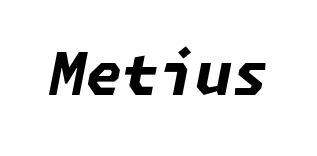
There is no visible air inserted between adjacent glyphs. Has an underline been added? It has not. The text carries the slant typical of an italic or oblique font. Weight check: bold — yes, fully.
